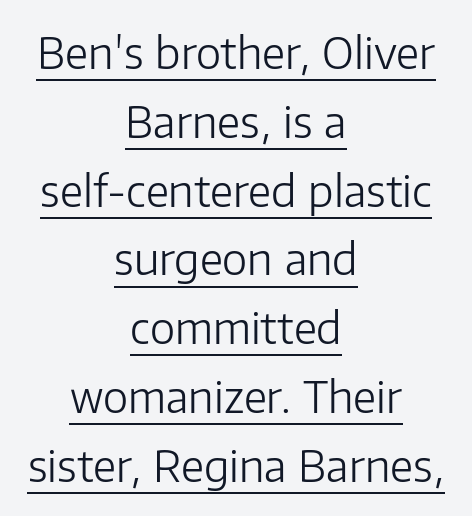
{"serif": "no", "italic": "no", "bold": "no", "weight": "light", "width": "normal", "stroke_contrast": "low", "x_height": "medium", "monospaced": "no", "underline": "yes", "align": "center", "line_spacing": "normal", "line_spacing_ratio": 1.6, "letter_spacing": "normal", "letter_spacing_em": 0.0, "glyph_px": 43}
